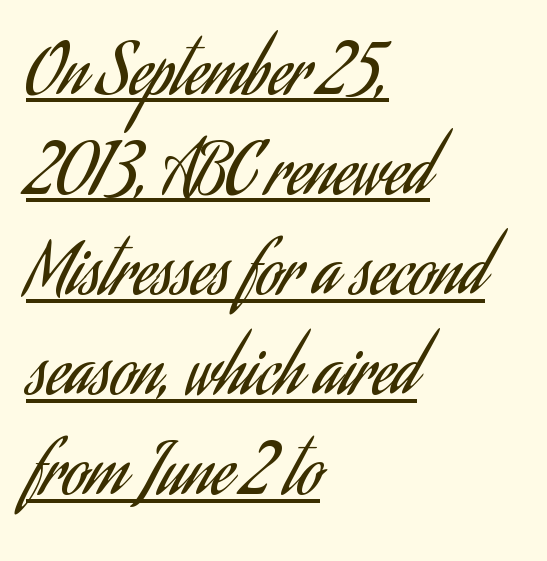
The image shows 69 px regular-weight, condensed sans-serif type; set left-aligned, normal line spacing (1.45x), normal letter spacing, underlined; low stroke contrast and a small x-height.
